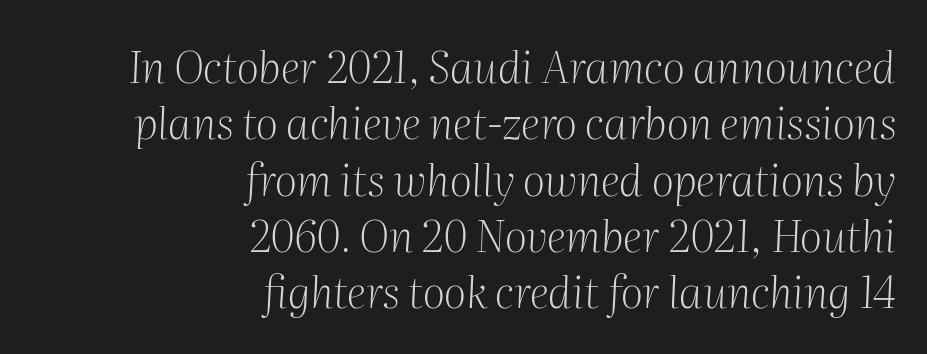
The image shows 44 px light serif type, italic (leaning right); set right-aligned, normal line spacing (1.28x), normal letter spacing, not underlined; medium stroke contrast and a medium x-height.
